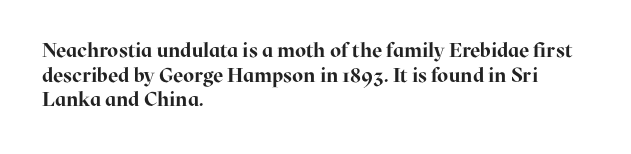
Q: Is the text bold? A: Yes.
Q: Is the text italic (slanted)? A: No, it is upright.
Q: Is the text underlined? A: No.
Q: How is the paragraph aligned? A: Left-aligned.
Q: Is the spacing between letters normal or unusually wide? A: Normal.
